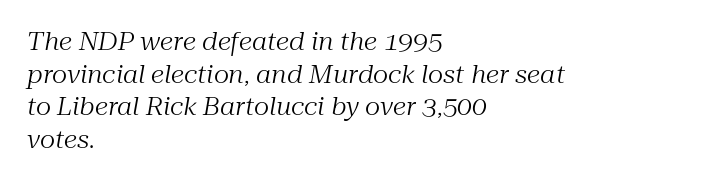
The image shows 24 px text type, italic (leaning right); set left-aligned, normal line spacing (1.36x), normal letter spacing, not underlined.
